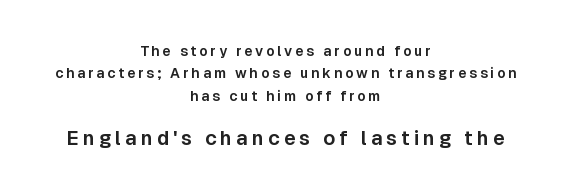
The image shows 20 px text type, upright; set centered, normal line spacing (1.59x), unusually wide letter spacing (+0.2 em), not underlined; the second (bottom) block is 1.43x larger.
